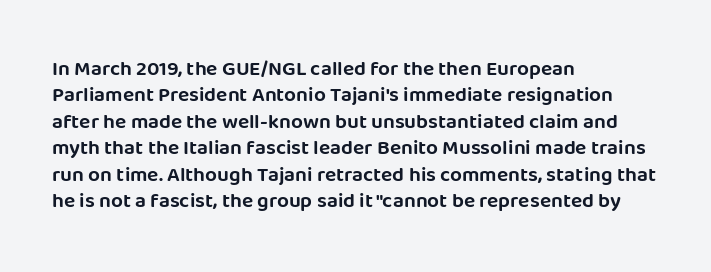
{"italic": "no", "underline": "no", "align": "left", "line_spacing": "normal", "line_spacing_ratio": 1.26, "letter_spacing": "normal", "letter_spacing_em": 0.0, "glyph_px": 21}
